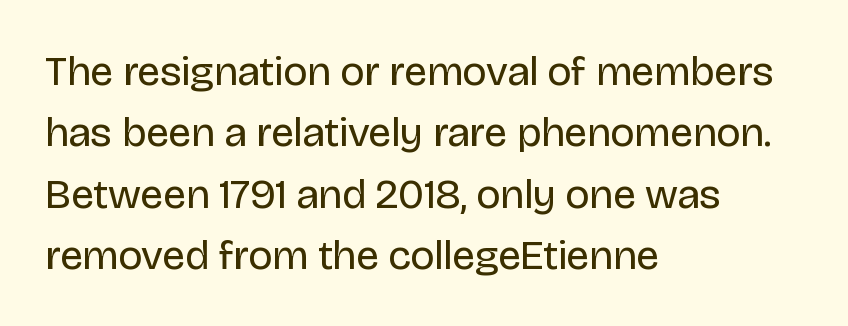
The image shows 42 px regular-weight sans-serif type, upright; set left-aligned, normal line spacing (1.46x), normal letter spacing, not underlined; low stroke contrast and a large x-height.
